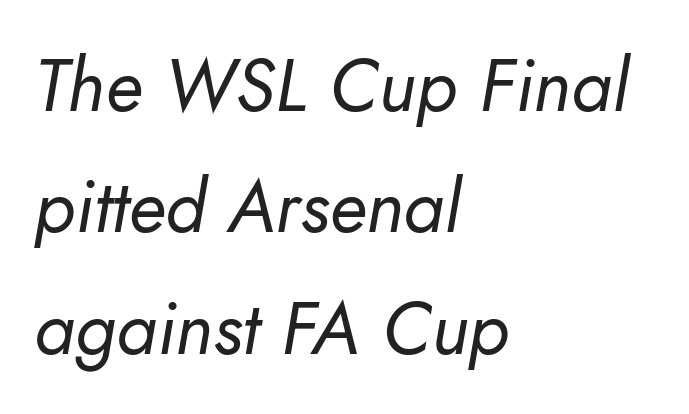
This reads as an unemphasized weight, regular at the heaviest. Check the space under the baseline: it is left empty. Is there much room between lines? A standard amount, neither cramped nor airy. Line beginnings align vertically; line endings do not. Nothing unusual about the tracking: characters are spaced as the font intends.
